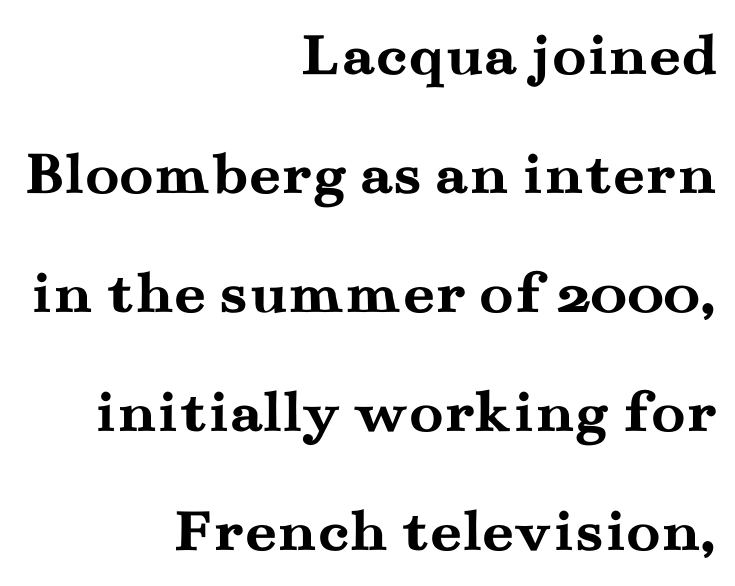
Look at the stroke-to-counter ratio: heavy, a bold. The rag falls on the left side of this text block. Is this a sans? No — the strokes have serifs. Is this a fixed-width face? No — the glyphs have proportional, varying widths.
